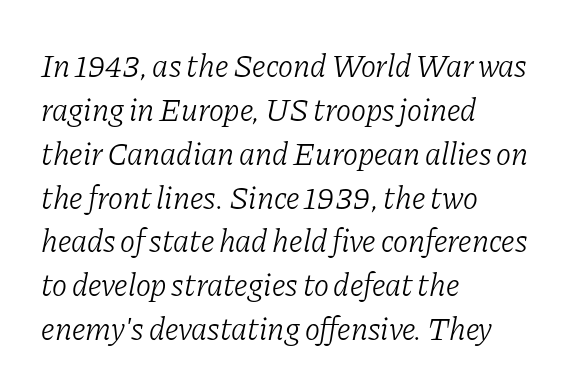
Q: Is the text bold? A: No.
Q: Is the text italic (slanted)? A: Yes, it leans right by about 11 degrees.
Q: Is the typeface a serif or a sans-serif typeface? A: Serif.
Q: Is the text underlined? A: No.
Q: How is the paragraph aligned? A: Left-aligned.
Q: Is the spacing between letters normal or unusually wide? A: Normal.
Q: Is the spacing between lines tight, normal or loose? A: Normal.
Q: Width (condensed, normal, or wide)? A: Normal.
Q: Stroke contrast? A: Low.
Q: x-height? A: Medium.
Q: Monospaced? A: No.
